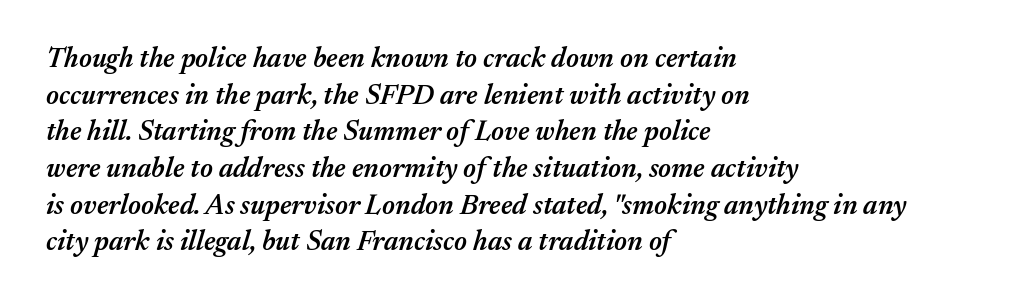
Q: Is the text bold? A: Semi-bold.
Q: Is the text italic (slanted)? A: Yes, it leans right by about 17 degrees.
Q: Is the text underlined? A: No.
Q: How is the paragraph aligned? A: Left-aligned.
Q: Is the spacing between letters normal or unusually wide? A: Normal.
Q: Is the spacing between lines tight, normal or loose? A: Normal.
Q: Width (condensed, normal, or wide)? A: Normal.
Q: Stroke contrast? A: Medium.
Q: x-height? A: Medium.
Q: Monospaced? A: No.
